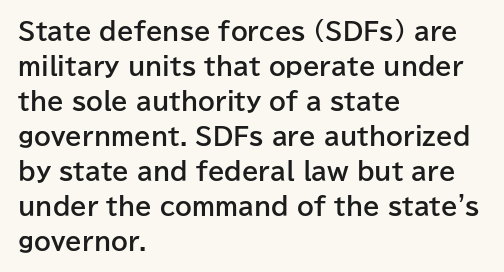
Q: Is the text bold? A: Yes.
Q: Is the text italic (slanted)? A: No, it is upright.
Q: Is the text underlined? A: No.
Q: How is the paragraph aligned? A: Left-aligned.
Q: Is the spacing between letters normal or unusually wide? A: Normal.
Q: Is the spacing between lines tight, normal or loose? A: Normal.
